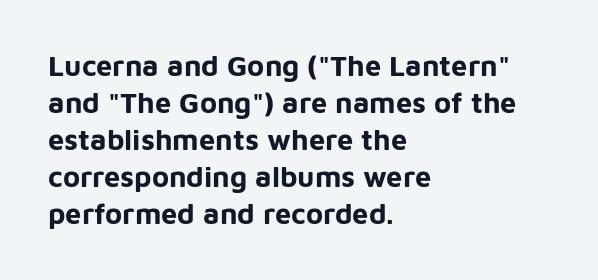
The image shows 29 px bold sans-serif type, upright; set left-aligned, normal line spacing (1.28x), normal letter spacing, not underlined; low stroke contrast and a medium x-height.
